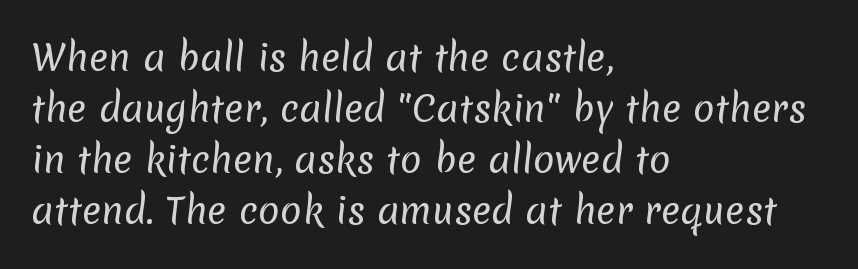
Leftover space on each line is placed entirely after the last word. The font family rendered here belongs to the sans-serif group. Regular leading. The gap between lines stays unmarked. The letterforms sit at book weight or below. Nobody touched the tracking dial on this one.
